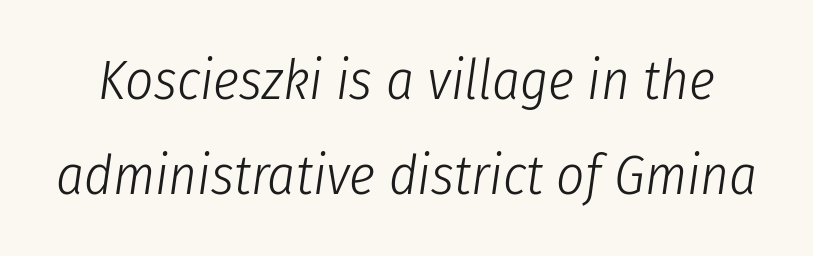
{"italic": "yes", "lean": "right", "slant_degrees": 8, "bold": "no", "weight": "light", "width": "condensed", "stroke_contrast": "low", "x_height": "medium", "monospaced": "no", "underline": "no", "line_spacing_ratio": 1.72, "letter_spacing": "normal", "letter_spacing_em": 0.0, "glyph_px": 55}
